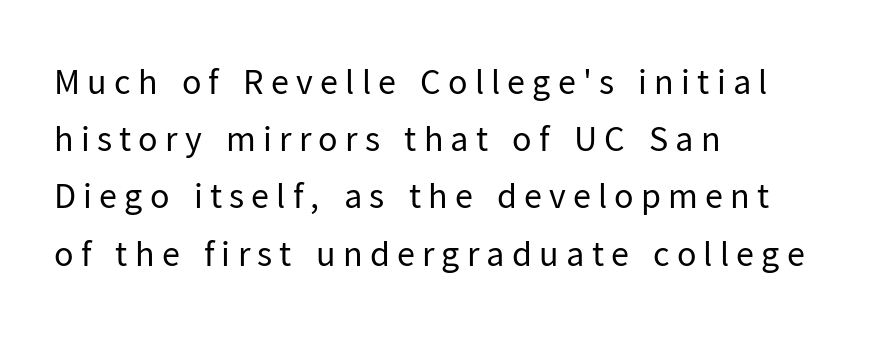
{"serif": "no", "italic": "no", "bold": "no", "weight": "regular", "width": "normal", "stroke_contrast": "low", "x_height": "medium", "monospaced": "no", "underline": "no", "align": "left", "line_spacing": "normal", "line_spacing_ratio": 1.59, "letter_spacing": "wide", "letter_spacing_em": 0.2, "glyph_px": 36}
